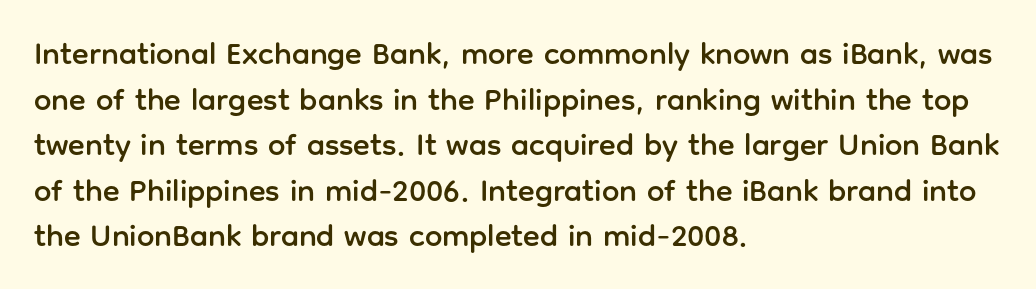
Q: Is the text italic (slanted)? A: No, it is upright.
Q: Is the typeface a serif or a sans-serif typeface? A: Sans-serif.
Q: Is the text underlined? A: No.
Q: How is the paragraph aligned? A: Left-aligned.
Q: Is the spacing between letters normal or unusually wide? A: Normal.
Q: Is the spacing between lines tight, normal or loose? A: Normal.
Q: Width (condensed, normal, or wide)? A: Normal.
Q: Stroke contrast? A: Low.
Q: x-height? A: Medium.
Q: Monospaced? A: No.
